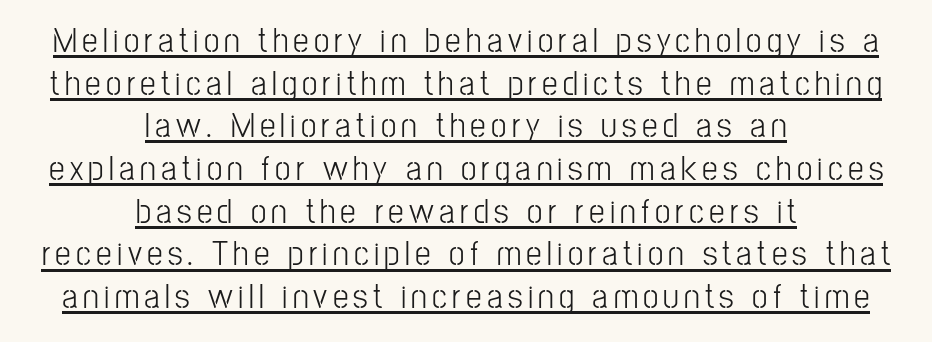
Q: Is the text bold? A: No.
Q: Is the text italic (slanted)? A: No, it is upright.
Q: Is the typeface a serif or a sans-serif typeface? A: Sans-serif.
Q: Is the text underlined? A: Yes.
Q: How is the paragraph aligned? A: Centered.
Q: Width (condensed, normal, or wide)? A: Condensed.
Q: Stroke contrast? A: Low.
Q: x-height? A: Medium.
Q: Monospaced? A: No.
